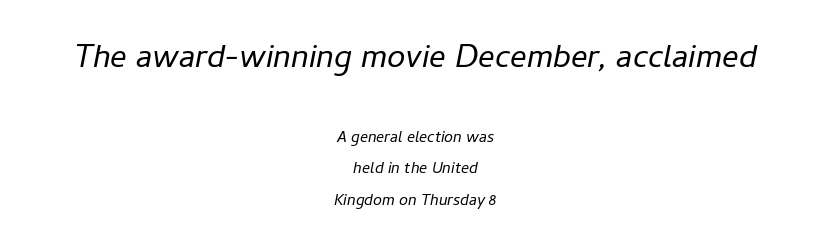
The image shows 33 px regular-weight type, italic (leaning right); set centered, loose line spacing (1.98x), normal letter spacing, not underlined; the first (top) block is 2.06x larger; low stroke contrast and a medium x-height.
